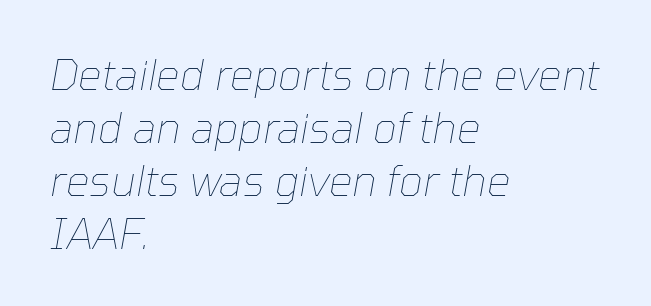
Q: Is the text bold? A: No.
Q: Is the text italic (slanted)? A: Yes, it leans right by about 10 degrees.
Q: Is the text underlined? A: No.
Q: How is the paragraph aligned? A: Left-aligned.
Q: Is the spacing between letters normal or unusually wide? A: Normal.
Q: Is the spacing between lines tight, normal or loose? A: Normal.
Q: Width (condensed, normal, or wide)? A: Normal.
Q: Stroke contrast? A: Low.
Q: x-height? A: Medium.
Q: Monospaced? A: No.
